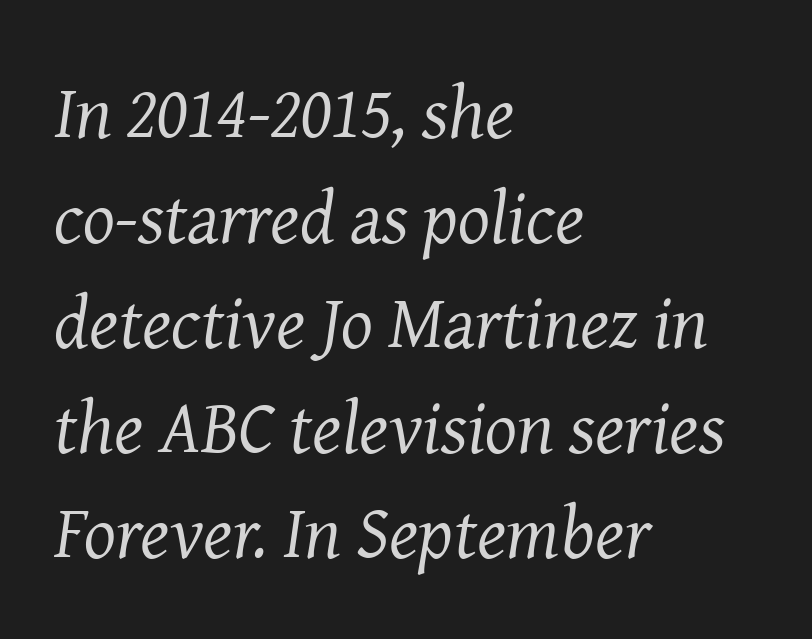
The image shows 75 px regular-weight serif type, italic (leaning right); set left-aligned, normal line spacing (1.4x), normal letter spacing, not underlined; medium stroke contrast and a medium x-height.
